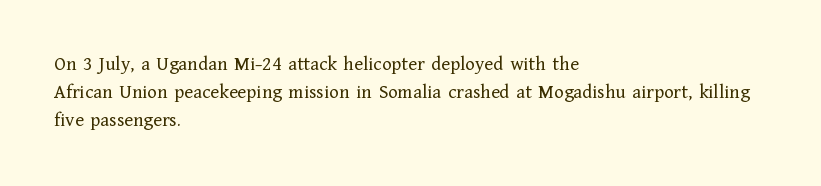
{"italic": "no", "bold": "no", "underline": "no", "align": "left", "line_spacing": "normal", "line_spacing_ratio": 1.39, "letter_spacing": "normal", "letter_spacing_em": 0.0, "glyph_px": 20}
